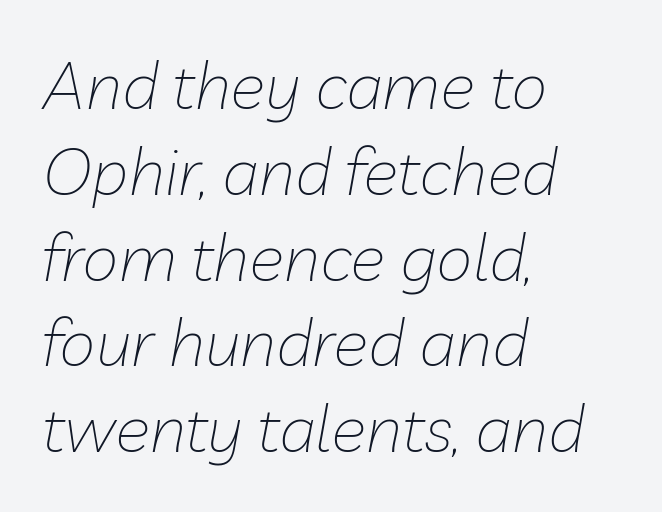
The image shows 66 px thin type, italic (leaning right); set left-aligned, normal line spacing (1.3x), normal letter spacing, not underlined; low stroke contrast and a medium x-height.
